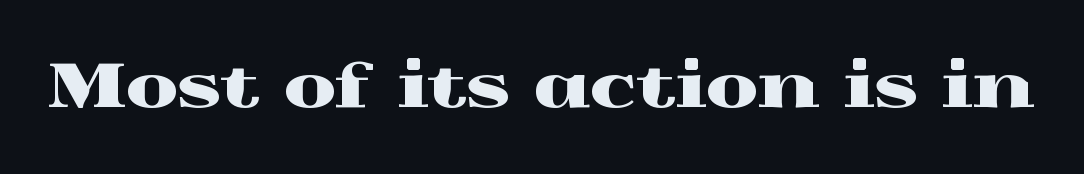
{"serif": "yes", "italic": "no", "width": "wide", "x_height": "medium", "monospaced": "no", "underline": "no", "letter_spacing": "normal", "letter_spacing_em": 0.0, "glyph_px": 60}
